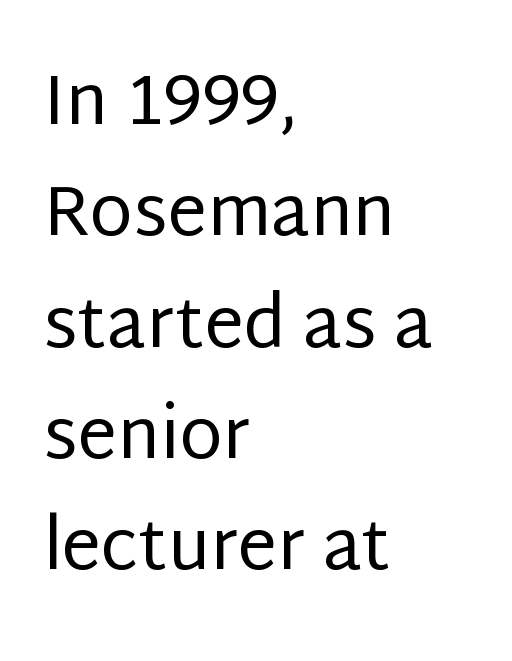
Anything drawn beneath the words? Only blank space. The rendering uses a moderate line-height, typical for paragraphs. Is the type heavy? It reads as light-to-regular instead. The rendering shows plain stroke endings on the letterforms — a sans-serif design. The passage shown has conventional tracking throughout. Is there any slant? The stems are plumb.
